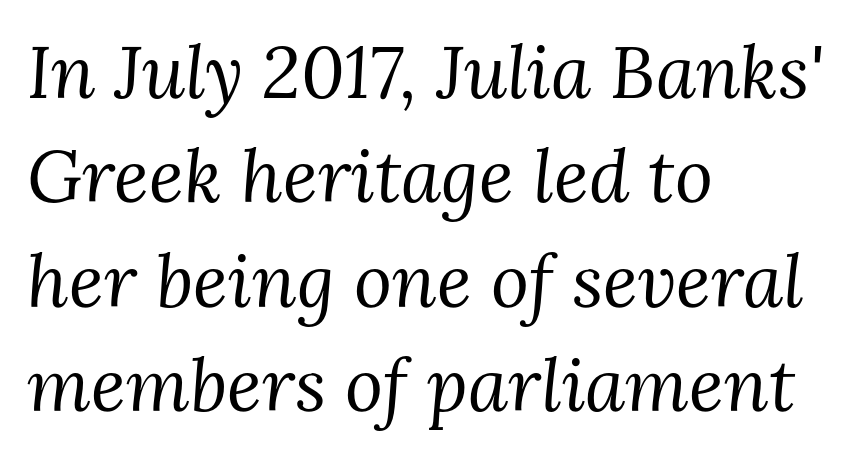
Q: Is the text bold? A: No.
Q: Is the text italic (slanted)? A: Yes, it leans right by about 3 degrees.
Q: Is the typeface a serif or a sans-serif typeface? A: Serif.
Q: Is the text underlined? A: No.
Q: How is the paragraph aligned? A: Left-aligned.
Q: Is the spacing between letters normal or unusually wide? A: Normal.
Q: Is the spacing between lines tight, normal or loose? A: Normal.
Q: Width (condensed, normal, or wide)? A: Normal.
Q: Stroke contrast? A: Medium.
Q: x-height? A: Medium.
Q: Monospaced? A: No.
